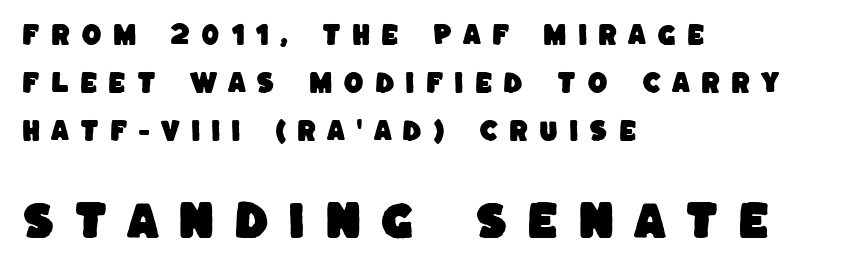
The image shows 41 px sans-serif type; set left-aligned, loose line spacing (2.08x), unusually wide letter spacing (+0.47 em), not underlined; the second (bottom) block is 1.78x larger; low stroke contrast and a large x-height.
